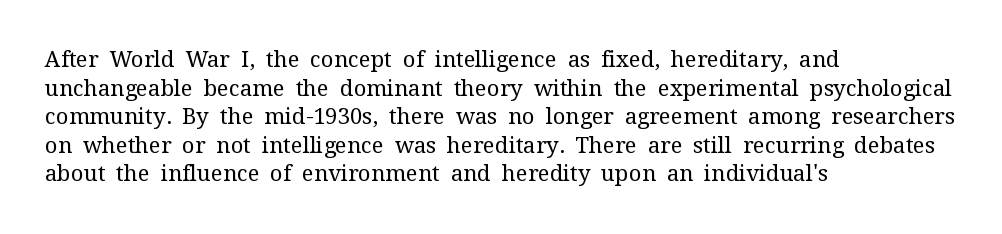
The image shows 22 px text type, upright; set left-aligned, normal line spacing (1.3x), normal letter spacing, not underlined.
